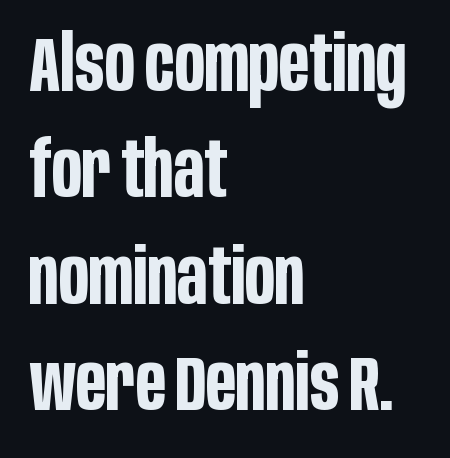
The line texture is even and compact thanks to regular tracking. This sample has the flowing, uneven cadence of proportional lettering. In terms of leading, this rendering sits right in the middle. Bold? Absolutely — the strokes are thick and heavy. Observe the absence of serifs on each vertical stroke in this sample. This rendering uses left alignment, leaving the right contour irregular.
